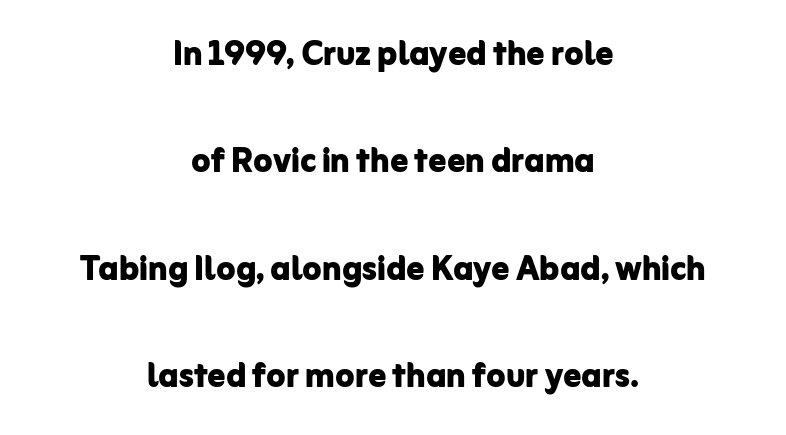
The image shows 44 px bold sans-serif type, upright; set centered, loose line spacing (2.44x), normal letter spacing, not underlined; low stroke contrast and a medium x-height.
